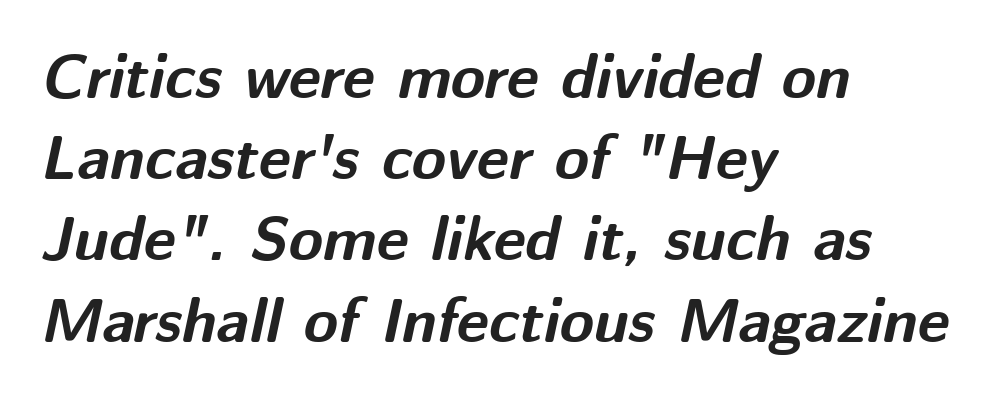
Each letter keeps its own natural width here, so spacing adapts to shape. Compared with ordinary roman type, these characters are visibly tilted. Type without underlining. The line texture is even and compact thanks to regular tracking.
